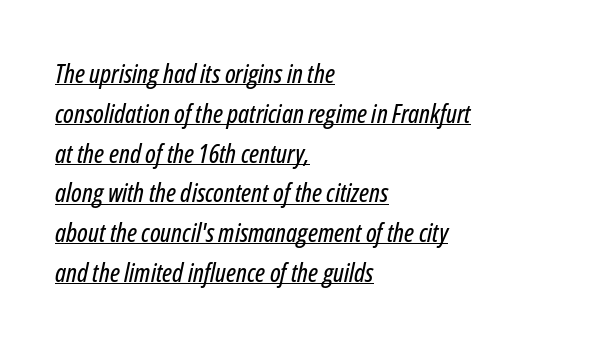
{"italic": "yes", "lean": "right", "slant_degrees": 12, "underline": "yes", "align": "left", "line_spacing": "normal", "line_spacing_ratio": 1.53, "letter_spacing": "normal", "letter_spacing_em": 0.0, "glyph_px": 26}
